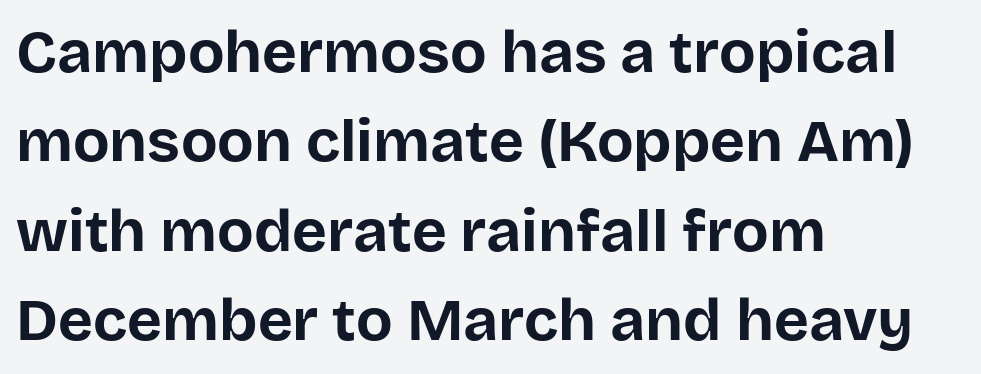
{"serif": "no", "italic": "no", "bold": "yes", "weight": "bold", "width": "normal", "stroke_contrast": "low", "x_height": "large", "monospaced": "no", "underline": "no", "align": "left", "line_spacing": "normal", "line_spacing_ratio": 1.49, "letter_spacing": "normal", "letter_spacing_em": 0.0, "glyph_px": 60}
